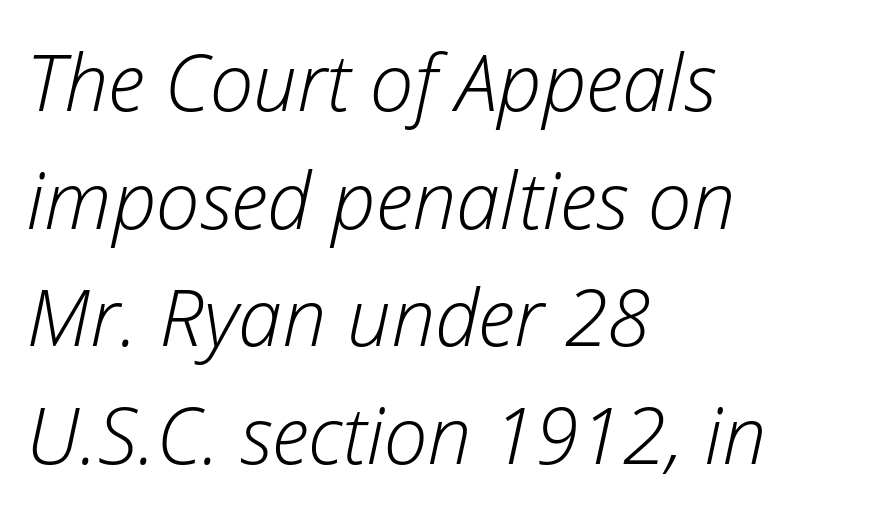
The image shows 79 px light type, italic (leaning right); set left-aligned, normal line spacing (1.49x), normal letter spacing, not underlined; low stroke contrast and a medium x-height.
